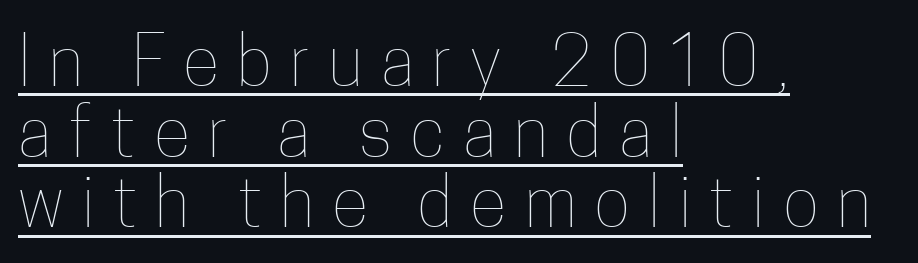
Weight: not bold — regular or lighter. Here the designer chose a conventional face with non-uniform glyph widths. The vertical gap from one line to the next is small. The letters are spread apart with noticeably loose tracking. It's the straight-up-and-down kind of type. The lines in this sample share a left origin and differ only in where they stop.
